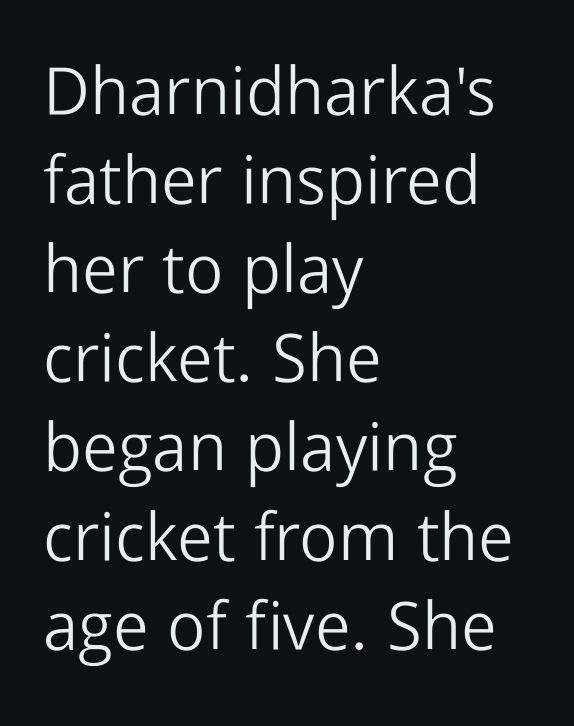
{"serif": "no", "italic": "no", "bold": "no", "weight": "light", "width": "normal", "stroke_contrast": "low", "x_height": "medium", "monospaced": "no", "underline": "no", "align": "left", "line_spacing": "normal", "line_spacing_ratio": 1.33, "letter_spacing": "normal", "letter_spacing_em": 0.0, "glyph_px": 67}
